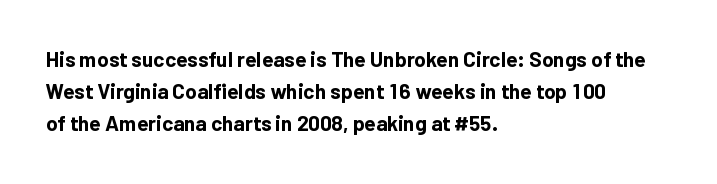
Tracking value appears to be zero — textbook default spacing. Is the type bold? Yes — the strokes are clearly thick and heavy. The block of text has a typical density, with ordinary space between rows. The rag falls on the right side of this text block. Words float on clear page, feet unadorned.
